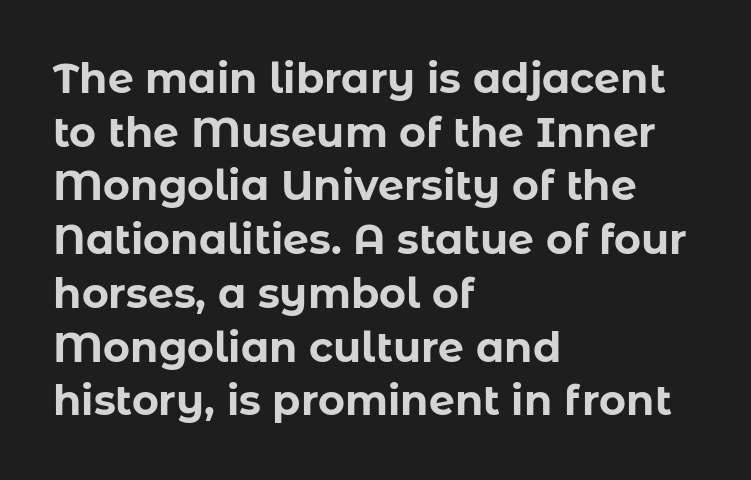
The image shows 41 px bold sans-serif type, upright; set left-aligned, normal line spacing (1.31x), normal letter spacing, not underlined; low stroke contrast and a medium x-height.
